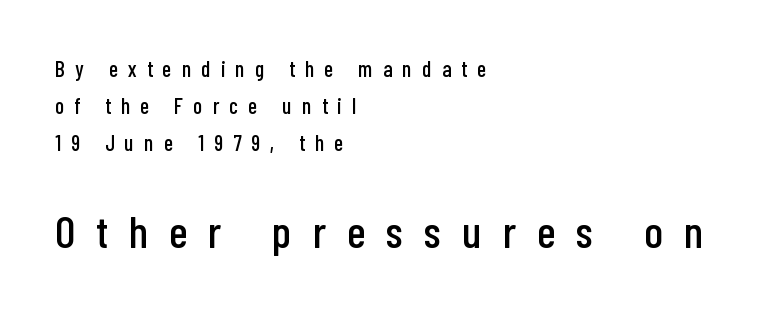
{"serif": "no", "italic": "no", "width": "condensed", "stroke_contrast": "low", "x_height": "medium", "monospaced": "no", "underline": "no", "align": "left", "line_spacing": "normal", "line_spacing_ratio": 1.69, "letter_spacing": "wide", "letter_spacing_em": 0.47, "larger_block": "second", "size_ratio": 2.05, "glyph_px": 45}
